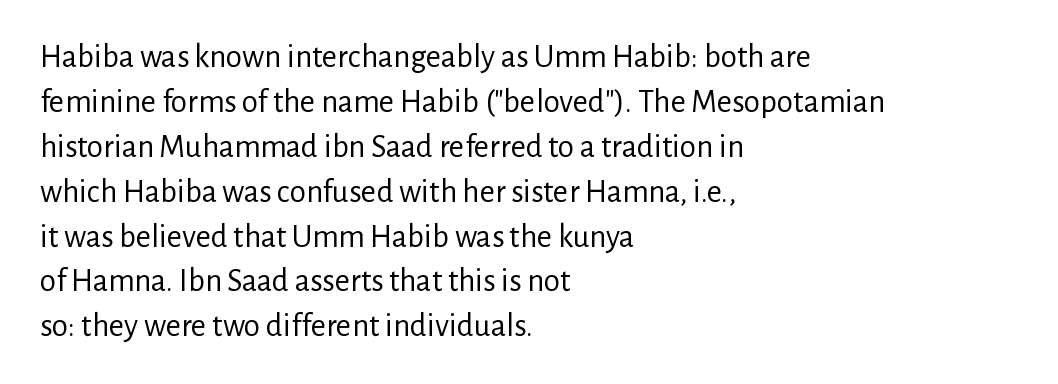
The image shows 33 px regular-weight sans-serif type, upright; set left-aligned, normal line spacing (1.36x), normal letter spacing, not underlined; low stroke contrast and a medium x-height.
